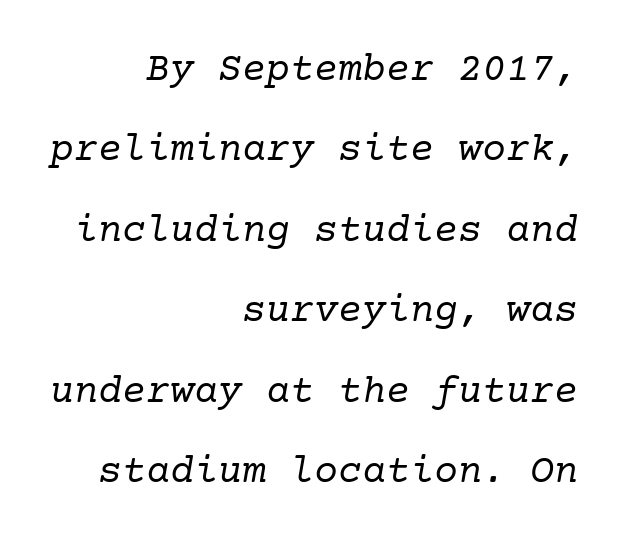
The image shows 40 px regular-weight serif type, italic (leaning right); set right-aligned, loose line spacing (2.01x), normal letter spacing, not underlined; low stroke contrast and a medium x-height.
